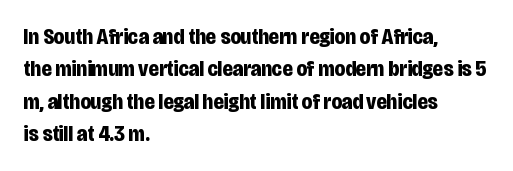
This block has exactly the height ordinary leading produces. A roman cut, with each character standing at attention. Typesetter's note: full bold, strokes at maximum text heaviness. The rendering anchors every line to the left-hand side.
